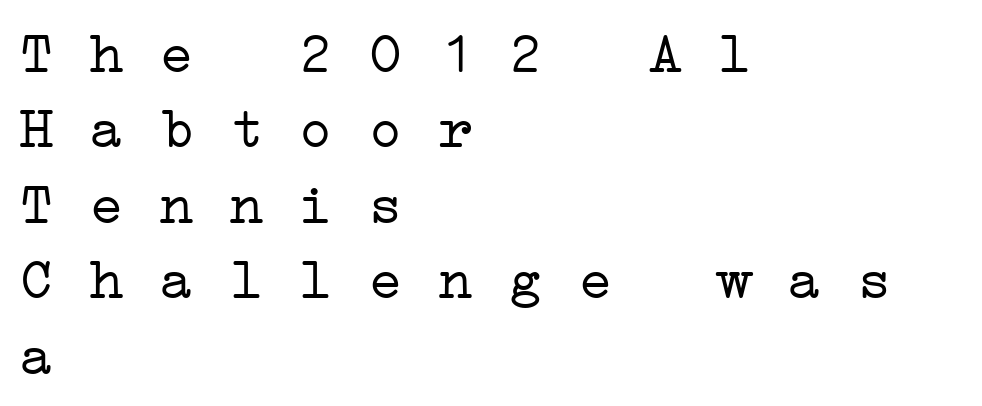
The font family rendered here belongs to the serif group. Is the letter spacing exaggerated? No — it looks like the ordinary default. Anything drawn beneath the words? Only blank space. Whoever set this chose a conventional vertical rhythm. The text block is weighted toward the left margin, trailing off unevenly rightward.
